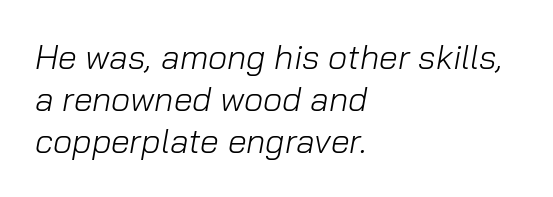
Q: Is the text bold? A: No.
Q: Is the text italic (slanted)? A: Yes, it leans right by about 10 degrees.
Q: Is the text underlined? A: No.
Q: How is the paragraph aligned? A: Left-aligned.
Q: Is the spacing between letters normal or unusually wide? A: Normal.
Q: Width (condensed, normal, or wide)? A: Normal.
Q: Stroke contrast? A: Low.
Q: x-height? A: Medium.
Q: Monospaced? A: No.
